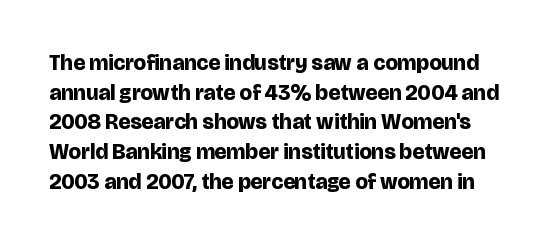
The image shows 22 px bold type, upright; set normal line spacing (1.35x), normal letter spacing, not underlined.
